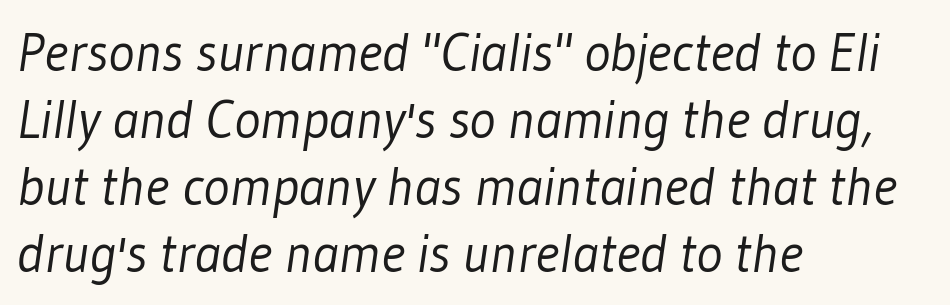
Q: Is the text bold? A: No.
Q: Is the typeface a serif or a sans-serif typeface? A: Sans-serif.
Q: Is the text underlined? A: No.
Q: How is the paragraph aligned? A: Left-aligned.
Q: Is the spacing between letters normal or unusually wide? A: Normal.
Q: Width (condensed, normal, or wide)? A: Condensed.
Q: Stroke contrast? A: Low.
Q: x-height? A: Medium.
Q: Monospaced? A: No.
